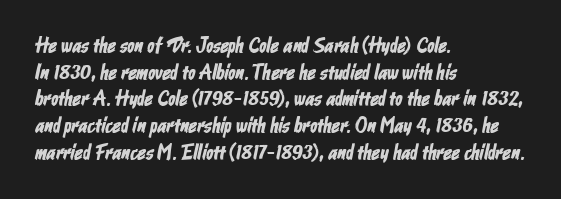
{"underline": "no", "align": "left", "line_spacing": "normal", "line_spacing_ratio": 1.27, "letter_spacing": "normal", "letter_spacing_em": 0.0, "glyph_px": 21}
